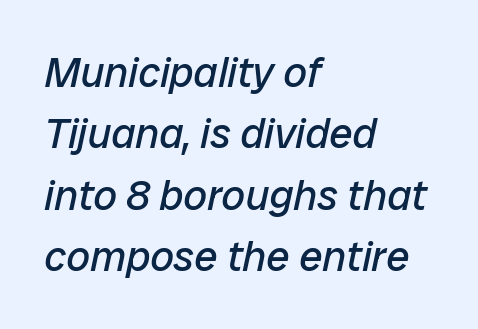
The image shows 42 px regular-weight type, italic (leaning right); set left-aligned, normal line spacing (1.46x), normal letter spacing, not underlined; low stroke contrast and a medium x-height.
